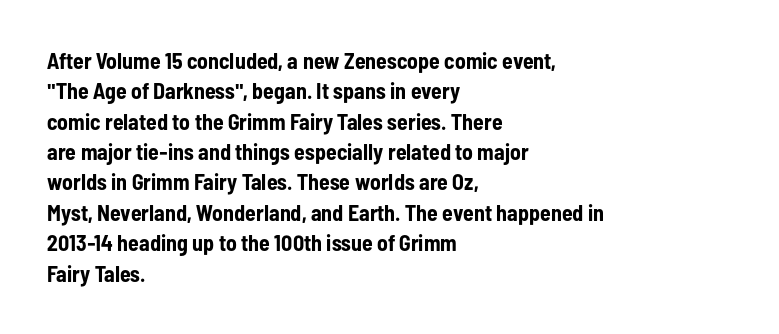
{"italic": "no", "bold": "yes", "underline": "no", "align": "left", "line_spacing": "normal", "line_spacing_ratio": 1.38, "letter_spacing": "normal", "letter_spacing_em": 0.0, "glyph_px": 22}
